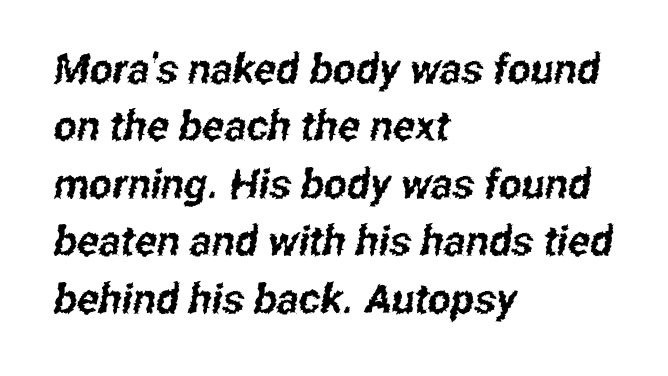
{"serif": "no", "width": "condensed", "stroke_contrast": "low", "x_height": "medium", "monospaced": "no", "underline": "no", "align": "left", "line_spacing": "normal", "line_spacing_ratio": 1.4, "letter_spacing": "normal", "letter_spacing_em": 0.0, "glyph_px": 41}
